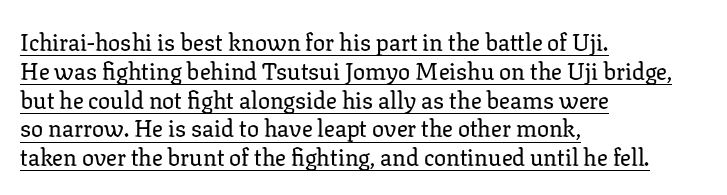
{"italic": "no", "underline": "yes", "align": "left", "line_spacing_ratio": 1.2, "letter_spacing": "normal", "letter_spacing_em": 0.0, "glyph_px": 24}
